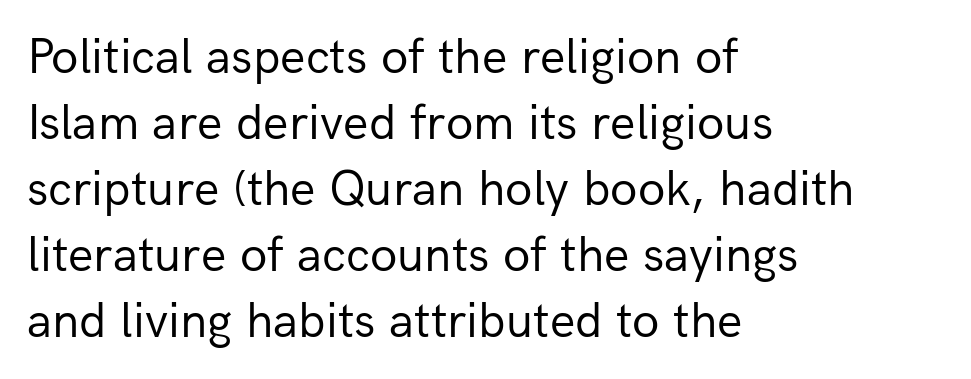
Horizontal alignment here is leftward, the default for most running prose. The strip under each line holds only bare page. Letterform terminals end flat and unadorned throughout the passage. The rendering uses natural spacing where letterforms have individual widths. What's the leading like? Ordinary, nothing unusual.
